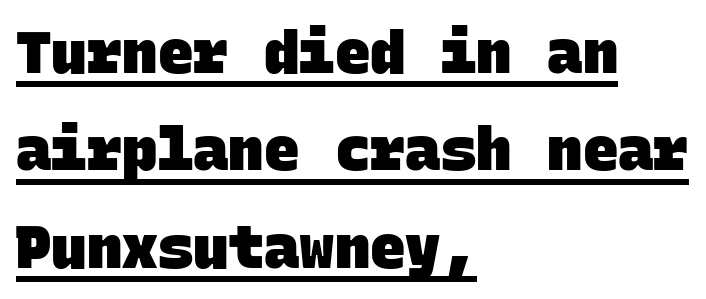
Q: Is the text bold? A: Yes.
Q: Is the typeface a serif or a sans-serif typeface? A: Sans-serif.
Q: Is the text underlined? A: Yes.
Q: How is the paragraph aligned? A: Left-aligned.
Q: Is the spacing between letters normal or unusually wide? A: Normal.
Q: Is the spacing between lines tight, normal or loose? A: Normal.
Q: Width (condensed, normal, or wide)? A: Normal.
Q: Stroke contrast? A: Low.
Q: x-height? A: Large.
Q: Monospaced? A: Yes.
